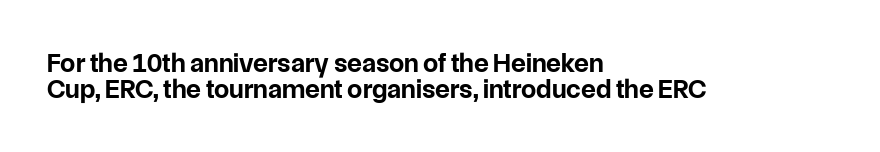
{"italic": "no", "bold": "yes", "underline": "no", "align": "left", "line_spacing": "tight", "line_spacing_ratio": 0.96, "letter_spacing": "normal", "letter_spacing_em": 0.0, "glyph_px": 27}
